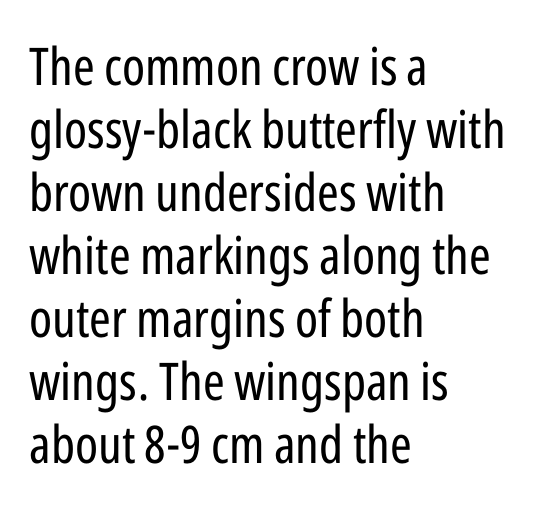
The image shows 52 px regular-weight, condensed sans-serif type, upright; set left-aligned, line spacing 1.21x, normal letter spacing, not underlined; low stroke contrast and a medium x-height.
